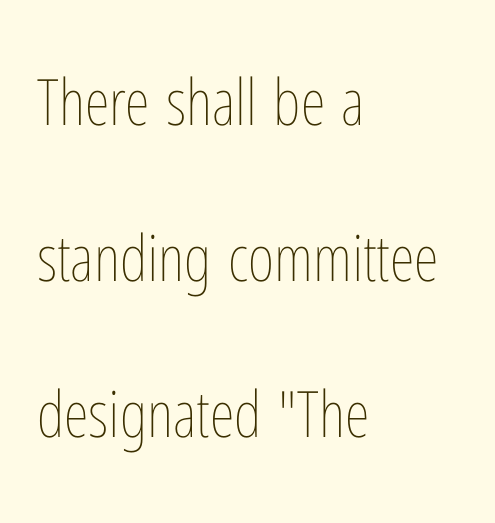
Q: Is the text bold? A: No.
Q: Is the text italic (slanted)? A: No, it is upright.
Q: Is the text underlined? A: No.
Q: How is the paragraph aligned? A: Left-aligned.
Q: Is the spacing between letters normal or unusually wide? A: Normal.
Q: Is the spacing between lines tight, normal or loose? A: Loose.
Q: Width (condensed, normal, or wide)? A: Condensed.
Q: Stroke contrast? A: Low.
Q: x-height? A: Medium.
Q: Monospaced? A: No.
